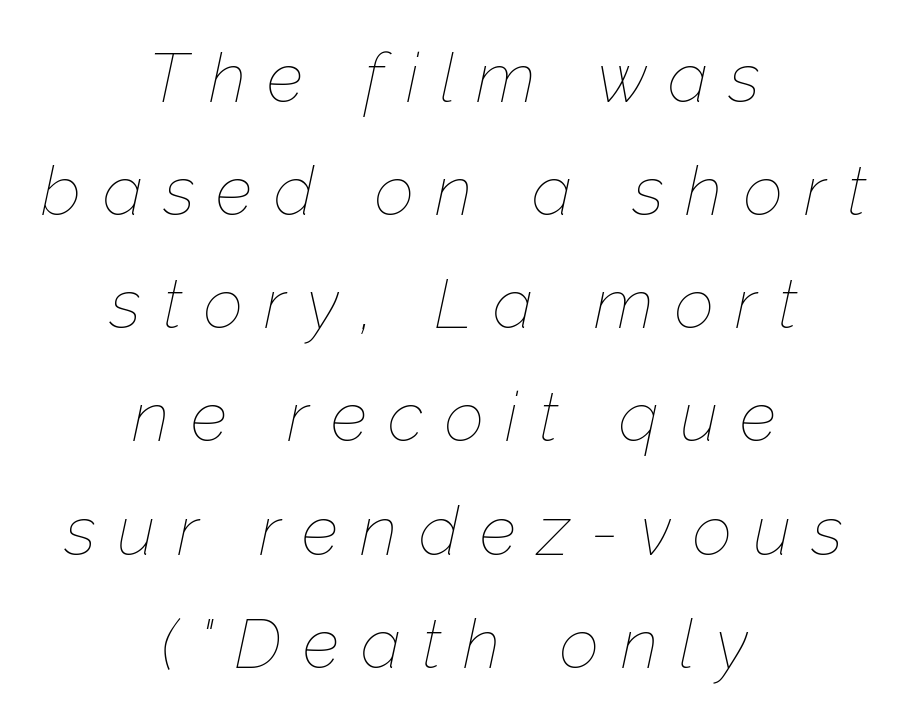
The letters are slanted; this is an italic face. There is plenty of visible air inserted between adjacent glyphs. The rows are spaced the way most documents space them. Underlining? Definitely not there. A typesetter would call this proportional, since set widths differ per character. The rendering positions every line midway between the sides.
